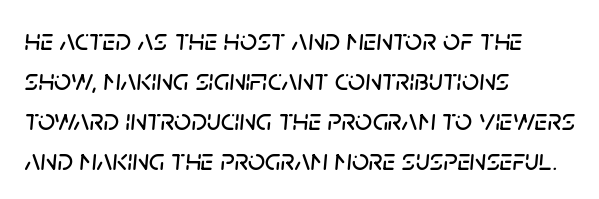
Q: Is the text italic (slanted)? A: Yes, it leans right by about 5 degrees.
Q: Is the text underlined? A: No.
Q: How is the paragraph aligned? A: Left-aligned.
Q: Is the spacing between letters normal or unusually wide? A: Normal.
Q: Is the spacing between lines tight, normal or loose? A: Normal.
Q: Width (condensed, normal, or wide)? A: Normal.
Q: Stroke contrast? A: Low.
Q: x-height? A: Large.
Q: Monospaced? A: No.
